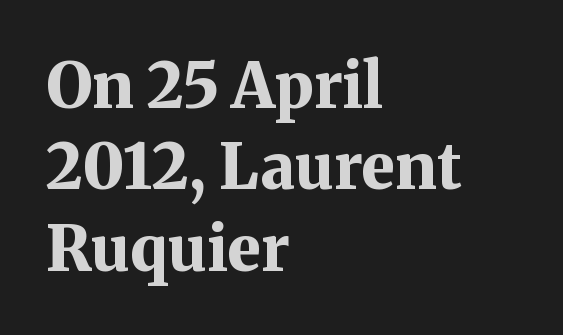
{"serif": "yes", "italic": "no", "bold": "yes", "weight": "bold", "width": "normal", "stroke_contrast": "medium", "x_height": "medium", "monospaced": "no", "underline": "no", "align": "left", "line_spacing": "normal", "line_spacing_ratio": 1.29, "letter_spacing": "normal", "letter_spacing_em": 0.0, "glyph_px": 63}
